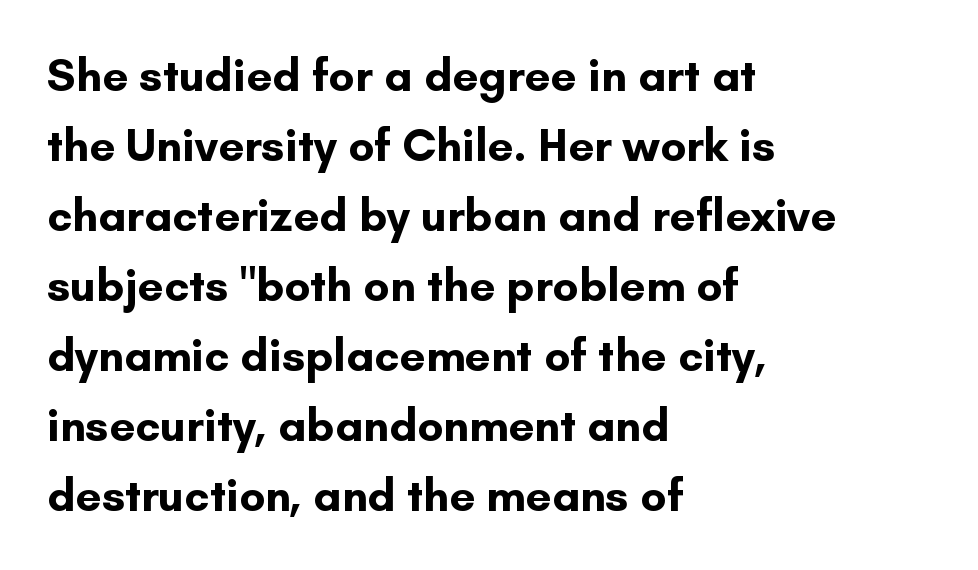
The image shows 46 px bold sans-serif type, upright; set left-aligned, normal line spacing (1.52x), normal letter spacing, not underlined; low stroke contrast and a small x-height.
